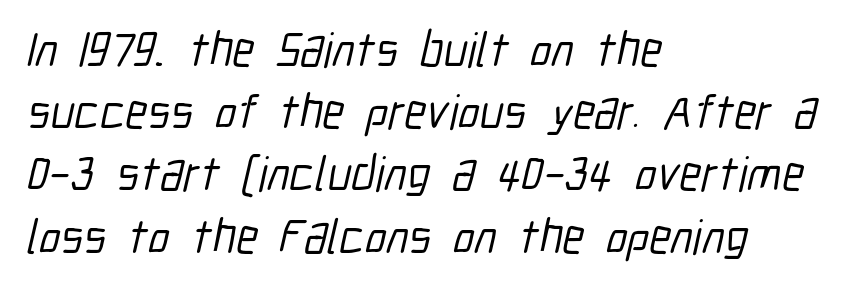
Q: Is the typeface a serif or a sans-serif typeface? A: Sans-serif.
Q: Is the text underlined? A: No.
Q: How is the paragraph aligned? A: Left-aligned.
Q: Is the spacing between letters normal or unusually wide? A: Normal.
Q: Is the spacing between lines tight, normal or loose? A: Normal.
Q: Width (condensed, normal, or wide)? A: Condensed.
Q: Stroke contrast? A: Low.
Q: x-height? A: Medium.
Q: Monospaced? A: No.
